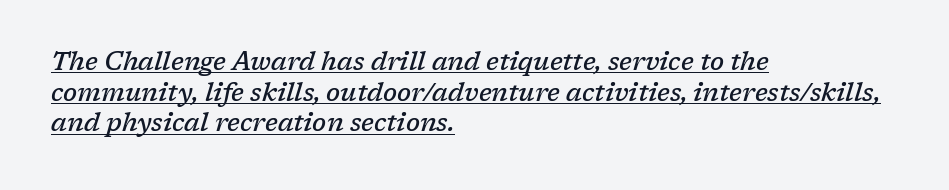
The image shows 25 px text type, italic (leaning right); set left-aligned, line spacing 1.23x, normal letter spacing, underlined.
